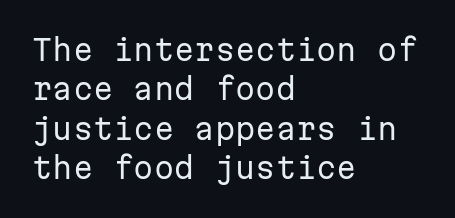
Between one letter and the next there's only the usual sliver of space. The area under the type is left untouched. Nope, not italic — everything's standing straight. A typesetter would call this monospace, since all characters share one set width. Successive baselines arrive at the customary interval.
